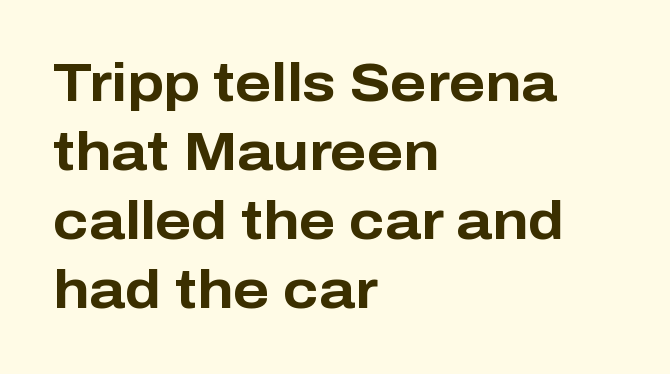
{"serif": "no", "italic": "no", "bold": "yes", "weight": "bold", "width": "normal", "stroke_contrast": "low", "x_height": "medium", "monospaced": "no", "underline": "no", "align": "left", "line_spacing": "normal", "line_spacing_ratio": 1.28, "letter_spacing": "normal", "letter_spacing_em": 0.0, "glyph_px": 54}
